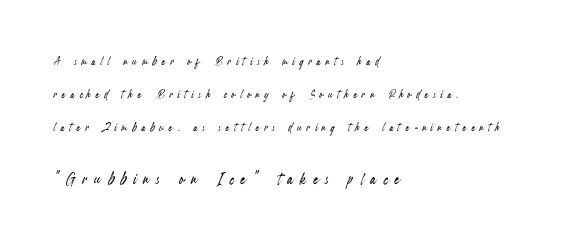
The image shows 20 px text type; set left-aligned, loose line spacing (2.35x), unusually wide letter spacing (+0.34 em), not underlined; the second (bottom) block is 1.43x larger.
